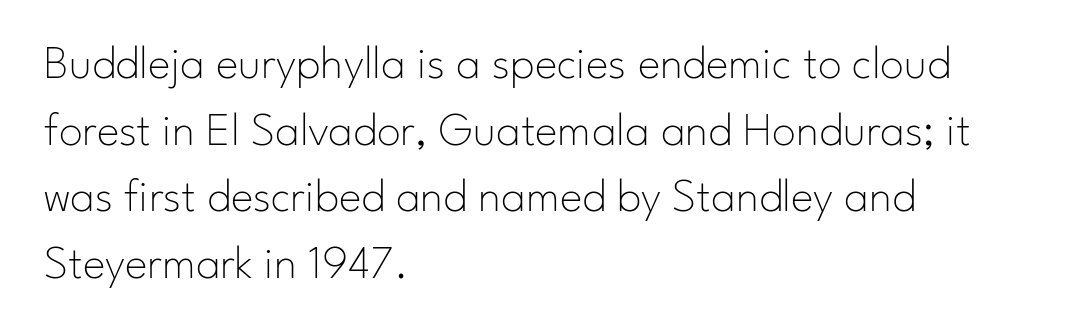
Q: Is the text bold? A: No.
Q: Is the text italic (slanted)? A: No, it is upright.
Q: Is the typeface a serif or a sans-serif typeface? A: Sans-serif.
Q: Is the text underlined? A: No.
Q: How is the paragraph aligned? A: Left-aligned.
Q: Is the spacing between letters normal or unusually wide? A: Normal.
Q: Is the spacing between lines tight, normal or loose? A: Normal.
Q: Width (condensed, normal, or wide)? A: Normal.
Q: Stroke contrast? A: Low.
Q: x-height? A: Small.
Q: Monospaced? A: No.
